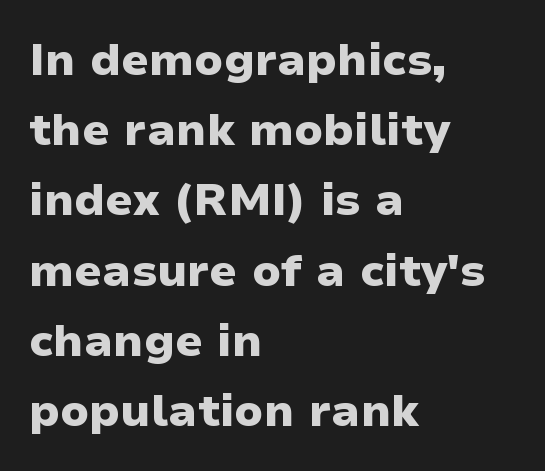
{"serif": "no", "italic": "no", "bold": "yes", "weight": "heavy", "width": "normal", "stroke_contrast": "low", "x_height": "medium", "monospaced": "no", "underline": "no", "align": "left", "line_spacing": "normal", "line_spacing_ratio": 1.56, "letter_spacing": "normal", "letter_spacing_em": 0.0, "glyph_px": 45}
